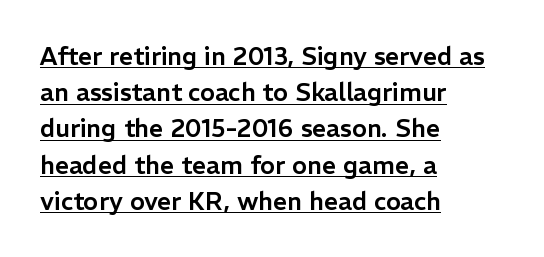
Q: Is the text italic (slanted)? A: No, it is upright.
Q: Is the text underlined? A: Yes.
Q: How is the paragraph aligned? A: Left-aligned.
Q: Is the spacing between letters normal or unusually wide? A: Normal.
Q: Is the spacing between lines tight, normal or loose? A: Normal.
